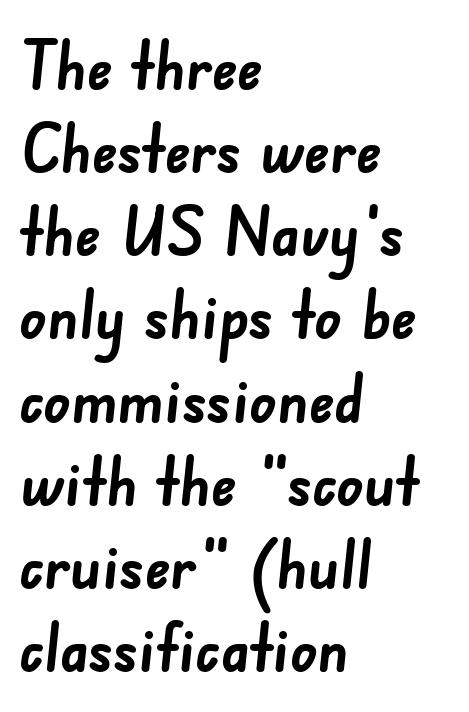
{"serif": "no", "bold": "yes", "weight": "semibold", "width": "normal", "stroke_contrast": "low", "x_height": "small", "monospaced": "no", "underline": "no", "align": "left", "line_spacing": "normal", "line_spacing_ratio": 1.26, "letter_spacing": "normal", "letter_spacing_em": 0.0, "glyph_px": 66}
